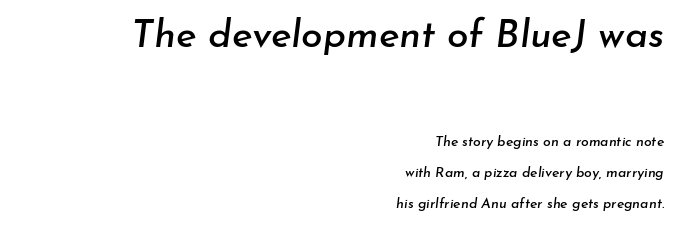
Q: Is the text italic (slanted)? A: Yes, it leans right by about 7 degrees.
Q: Is the text underlined? A: No.
Q: How is the paragraph aligned? A: Right-aligned.
Q: Is the spacing between letters normal or unusually wide? A: Normal.
Q: Is the spacing between lines tight, normal or loose? A: Loose.
Q: Which block of text is set in a larger size, the first (top) or the second (bottom)? A: The first (top) one.
Q: Width (condensed, normal, or wide)? A: Normal.
Q: Stroke contrast? A: Low.
Q: x-height? A: Small.
Q: Monospaced? A: No.
